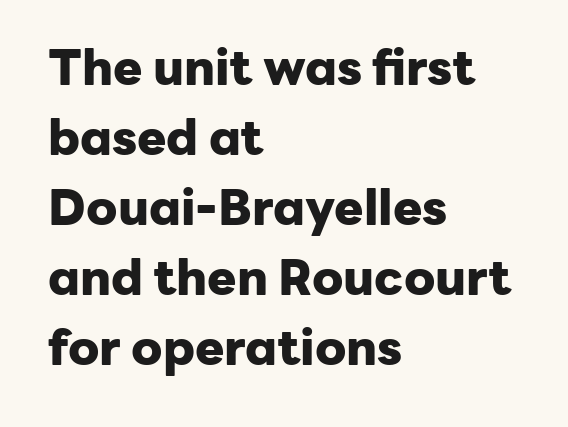
{"serif": "no", "italic": "no", "bold": "yes", "weight": "heavy", "width": "normal", "stroke_contrast": "low", "x_height": "medium", "monospaced": "no", "underline": "no", "align": "left", "line_spacing": "normal", "line_spacing_ratio": 1.43, "letter_spacing": "normal", "letter_spacing_em": 0.0, "glyph_px": 49}
